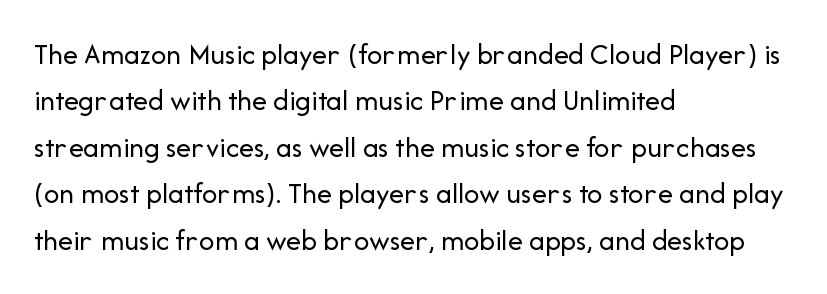
The image shows 30 px regular-weight sans-serif type, upright; set left-aligned, normal line spacing (1.55x), normal letter spacing, not underlined; low stroke contrast and a medium x-height.
